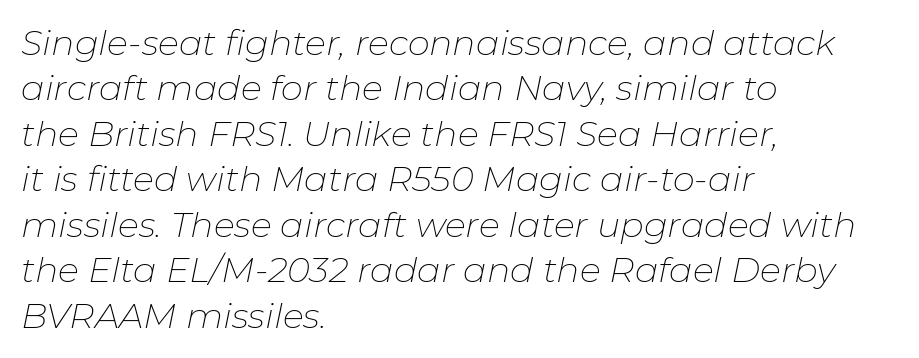
The image shows 35 px thin type, italic (leaning right); set left-aligned, normal line spacing (1.3x), normal letter spacing, not underlined; low stroke contrast and a medium x-height.
